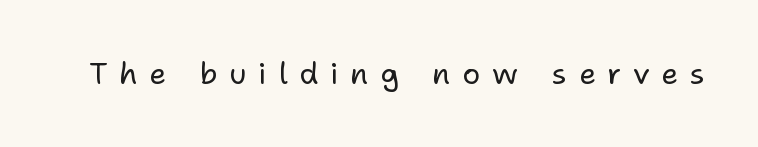
{"serif": "no", "italic": "no", "bold": "no", "weight": "regular", "width": "normal", "stroke_contrast": "low", "x_height": "medium", "monospaced": "no", "underline": "no", "letter_spacing": "wide", "letter_spacing_em": 0.39, "glyph_px": 30}
